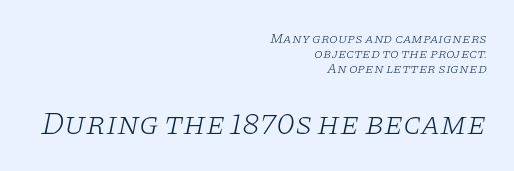
The image shows 32 px light, wide serif type, italic (leaning right); set right-aligned, tight line spacing (1.08x), normal letter spacing, not underlined; the second (bottom) block is 2.29x larger; low stroke contrast and a large x-height.
